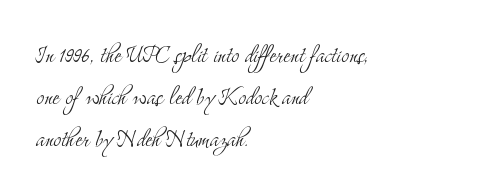
{"serif": "yes", "bold": "no", "weight": "light", "width": "condensed", "stroke_contrast": "medium", "x_height": "small", "monospaced": "no", "underline": "no", "align": "left", "line_spacing": "normal", "line_spacing_ratio": 1.44, "letter_spacing": "normal", "letter_spacing_em": 0.0, "glyph_px": 29}
